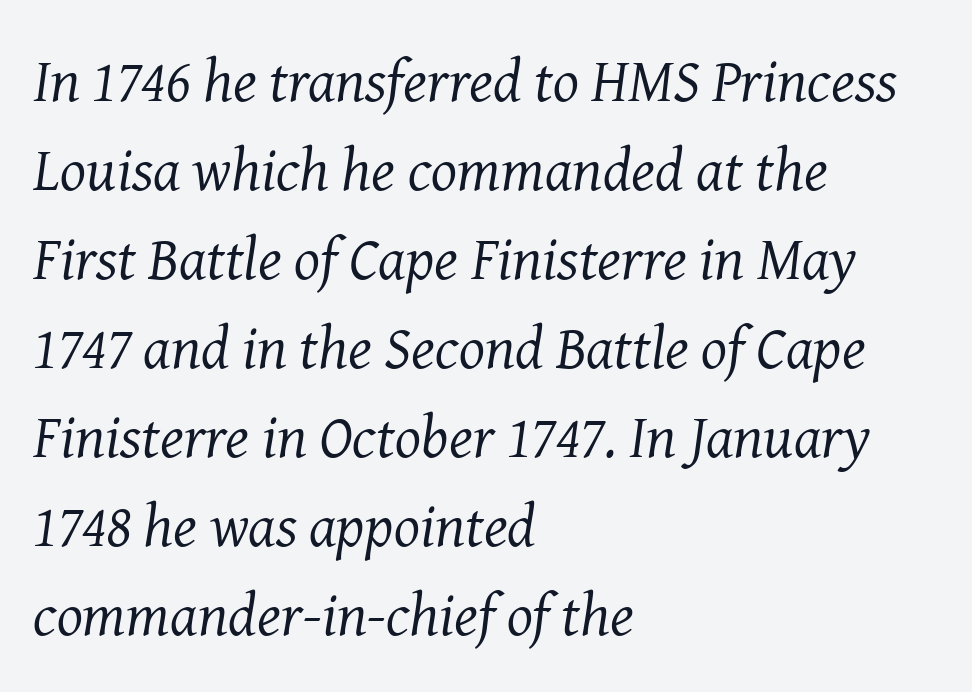
Q: Is the text bold? A: No.
Q: Is the text italic (slanted)? A: Yes, it leans right by about 8 degrees.
Q: Is the typeface a serif or a sans-serif typeface? A: Serif.
Q: Is the text underlined? A: No.
Q: How is the paragraph aligned? A: Left-aligned.
Q: Is the spacing between letters normal or unusually wide? A: Normal.
Q: Is the spacing between lines tight, normal or loose? A: Normal.
Q: Width (condensed, normal, or wide)? A: Normal.
Q: Stroke contrast? A: Medium.
Q: x-height? A: Medium.
Q: Monospaced? A: No.
